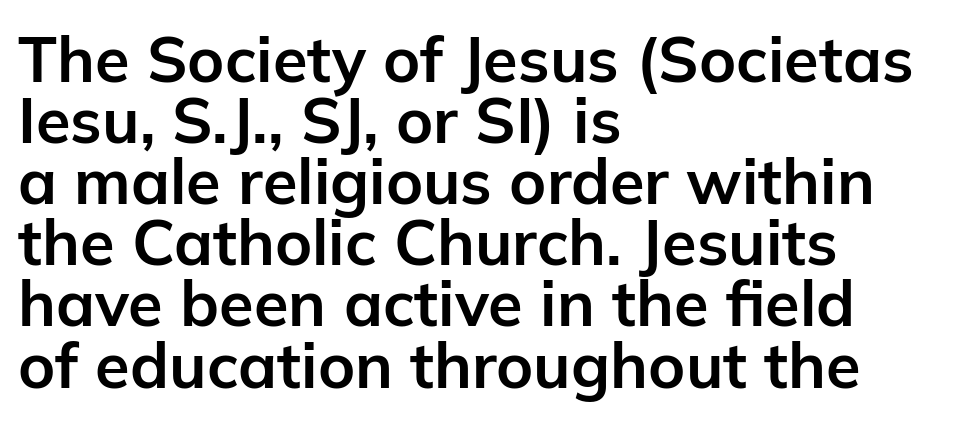
The image shows 63 px bold sans-serif type, upright; set left-aligned, tight line spacing (0.97x), normal letter spacing, not underlined; low stroke contrast and a medium x-height.
